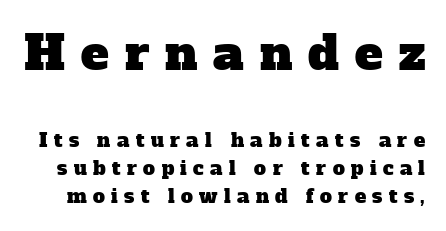
Q: Is the typeface a serif or a sans-serif typeface? A: Serif.
Q: Is the text underlined? A: No.
Q: Is the spacing between letters normal or unusually wide? A: Unusually wide.
Q: Is the spacing between lines tight, normal or loose? A: Normal.
Q: Which block of text is set in a larger size, the first (top) or the second (bottom)? A: The first (top) one.
Q: Width (condensed, normal, or wide)? A: Normal.
Q: Stroke contrast? A: Low.
Q: x-height? A: Medium.
Q: Monospaced? A: No.
